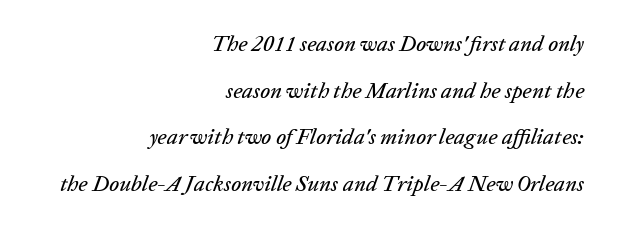
Rows of type keep a wide berth in the vertical direction. Tall strokes in this sample are angled rather than plumb. The zone under the glyphs is completely vacant. Each line ends at the same right margin while the left side varies. Short note: letters normally spaced.
